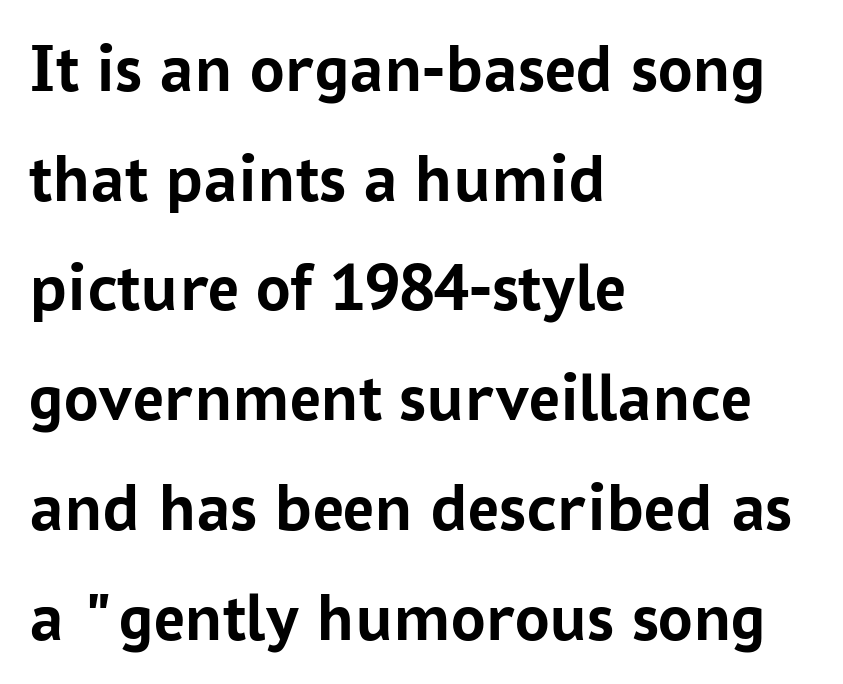
Q: Is the text bold? A: Yes.
Q: Is the text italic (slanted)? A: No, it is upright.
Q: Is the typeface a serif or a sans-serif typeface? A: Sans-serif.
Q: Is the text underlined? A: No.
Q: How is the paragraph aligned? A: Left-aligned.
Q: Is the spacing between letters normal or unusually wide? A: Normal.
Q: Is the spacing between lines tight, normal or loose? A: Normal.
Q: Width (condensed, normal, or wide)? A: Normal.
Q: Stroke contrast? A: Low.
Q: x-height? A: Medium.
Q: Monospaced? A: No.
